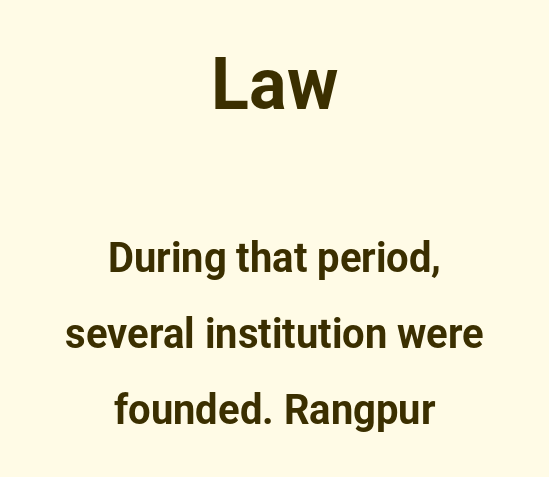
The image shows 70 px sans-serif type, upright; set centered, loose line spacing (1.91x), normal letter spacing, not underlined; the first (top) block is 1.75x larger; low stroke contrast and a medium x-height.
